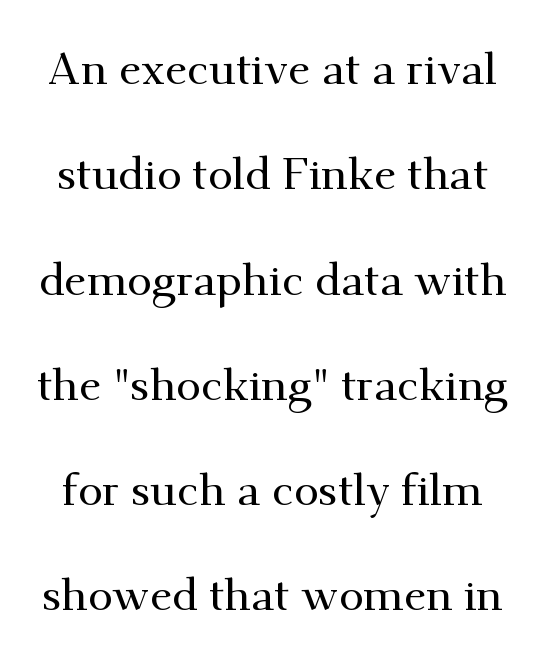
Q: Is the text italic (slanted)? A: No, it is upright.
Q: Is the typeface a serif or a sans-serif typeface? A: Serif.
Q: Is the text underlined? A: No.
Q: Is the spacing between letters normal or unusually wide? A: Normal.
Q: Is the spacing between lines tight, normal or loose? A: Loose.
Q: Width (condensed, normal, or wide)? A: Normal.
Q: Stroke contrast? A: Medium.
Q: x-height? A: Small.
Q: Monospaced? A: No.
